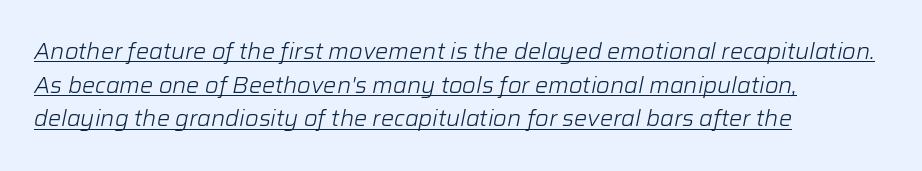
Honestly, the underline is the first thing you notice here. Rows of type keep a routine distance in the vertical direction. Every row of glyphs begins at an identical x-position on the left. Is the stroke heavy? The answer is a plain regular-or-lighter. Is the letter spacing exaggerated? No — it looks like the ordinary default.
